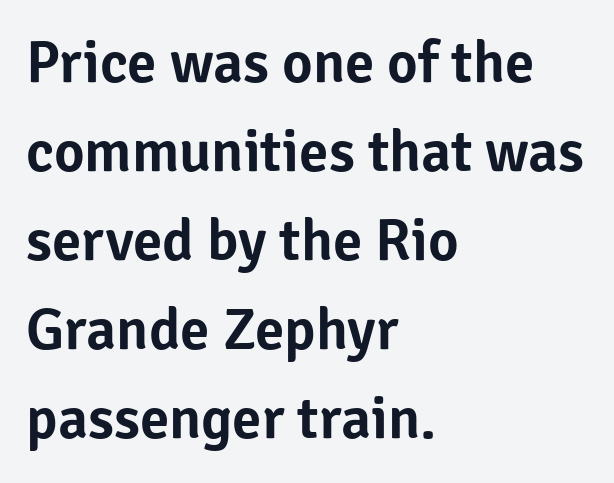
The image shows 59 px sans-serif type, upright; set left-aligned, normal line spacing (1.51x), normal letter spacing, not underlined; low stroke contrast and a medium x-height.
